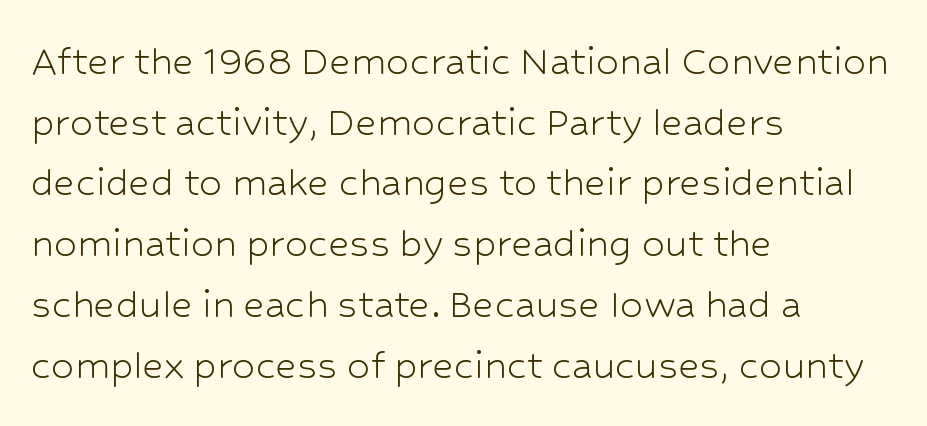
The image shows 46 px light sans-serif type, upright; set left-aligned, normal line spacing (1.32x), normal letter spacing, not underlined; low stroke contrast and a medium x-height.
